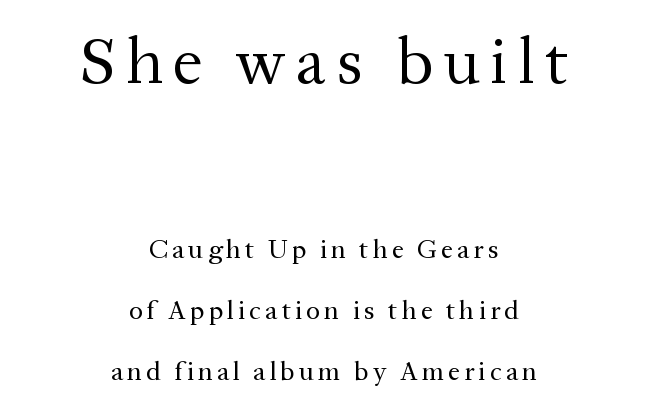
The image shows 67 px regular-weight serif type, upright; set centered, loose line spacing (2.26x), not underlined; the first (top) block is 2.48x larger; medium stroke contrast and a medium x-height.
